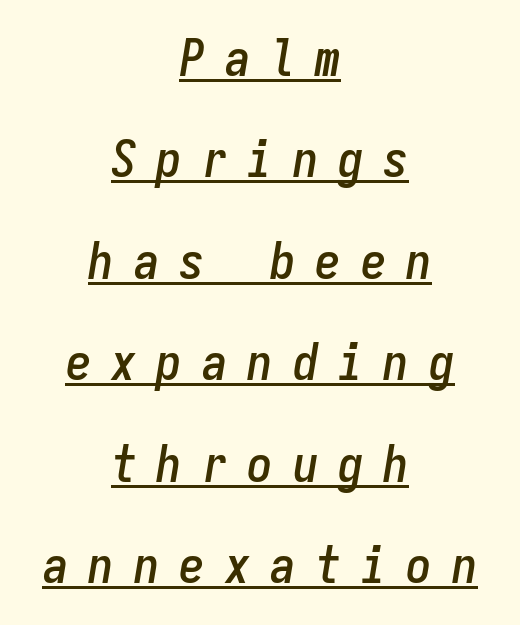
Q: Is the text italic (slanted)? A: Yes, it leans right by about 9 degrees.
Q: Is the text underlined? A: Yes.
Q: How is the paragraph aligned? A: Centered.
Q: Is the spacing between letters normal or unusually wide? A: Unusually wide.
Q: Is the spacing between lines tight, normal or loose? A: Loose.
Q: Width (condensed, normal, or wide)? A: Condensed.
Q: Stroke contrast? A: Low.
Q: x-height? A: Medium.
Q: Monospaced? A: Yes.
